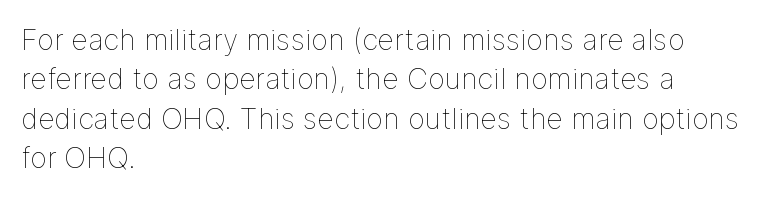
{"italic": "no", "bold": "no", "weight": "thin", "width": "normal", "stroke_contrast": "low", "x_height": "medium", "monospaced": "no", "underline": "no", "align": "left", "line_spacing": "normal", "line_spacing_ratio": 1.36, "letter_spacing": "normal", "letter_spacing_em": 0.0, "glyph_px": 29}
